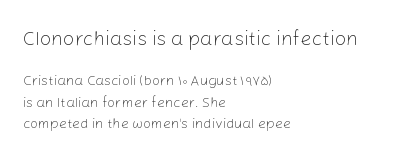
Q: Is the text bold? A: No.
Q: Is the text italic (slanted)? A: No, it is upright.
Q: Is the text underlined? A: No.
Q: How is the paragraph aligned? A: Left-aligned.
Q: Is the spacing between letters normal or unusually wide? A: Normal.
Q: Is the spacing between lines tight, normal or loose? A: Normal.
Q: Which block of text is set in a larger size, the first (top) or the second (bottom)? A: The first (top) one.
